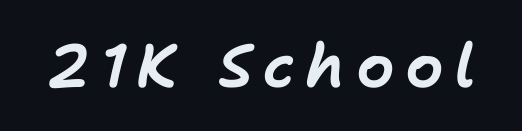
A clean baseline with only descenders dipping below it. The typography opts for an oblique posture over an upright one. Each letter keeps its own natural width here, so spacing adapts to shape.
